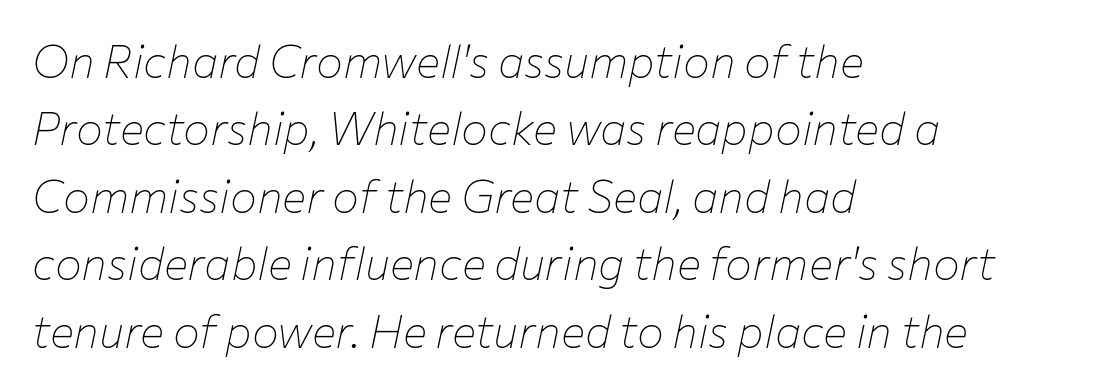
The setting favours the left margin, as ordinary paragraphs usually do. These lines keep a tight, regular rhythm from letter to letter. Whoever set this chose a conventional vertical rhythm. The axis of the letterforms is tilted away from vertical.
